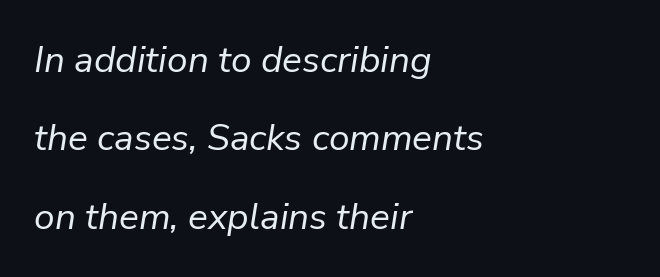
The image shows 37 px regular-weight type, italic (leaning right); set left-aligned, loose line spacing (2.12x), normal letter spacing, not underlined; low stroke contrast and a medium x-height.
